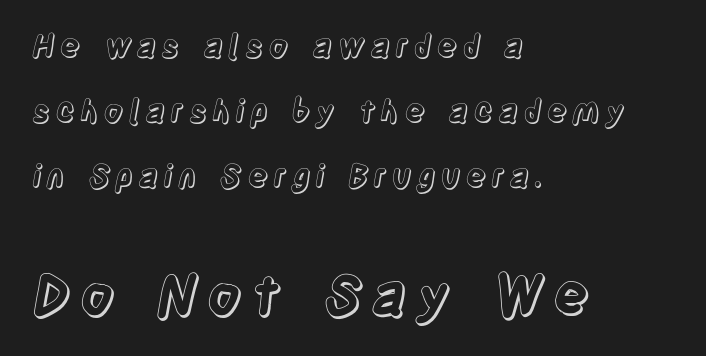
This sample has the flowing, uneven cadence of proportional lettering. Underline: absent. This block would shrink considerably if given ordinary leading; it's expanded now. This layout puts the modest block above and the oversized block below.
